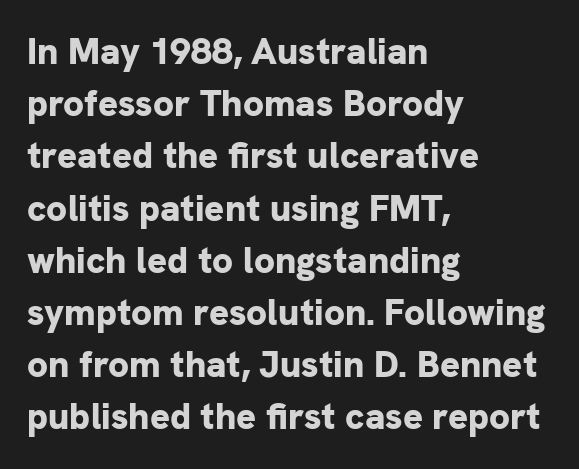
Q: Is the text bold? A: Yes.
Q: Is the text italic (slanted)? A: No, it is upright.
Q: Is the typeface a serif or a sans-serif typeface? A: Sans-serif.
Q: Is the text underlined? A: No.
Q: How is the paragraph aligned? A: Left-aligned.
Q: Is the spacing between letters normal or unusually wide? A: Normal.
Q: Is the spacing between lines tight, normal or loose? A: Normal.
Q: Width (condensed, normal, or wide)? A: Normal.
Q: Stroke contrast? A: Low.
Q: x-height? A: Medium.
Q: Monospaced? A: No.
